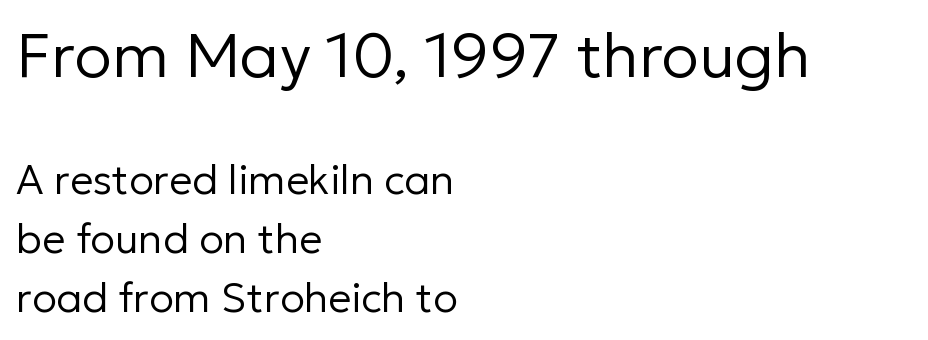
{"serif": "no", "italic": "no", "bold": "no", "weight": "regular", "width": "normal", "stroke_contrast": "low", "x_height": "medium", "monospaced": "no", "underline": "no", "align": "left", "line_spacing": "normal", "line_spacing_ratio": 1.43, "letter_spacing": "normal", "letter_spacing_em": 0.0, "larger_block": "first", "size_ratio": 1.51, "glyph_px": 62}
